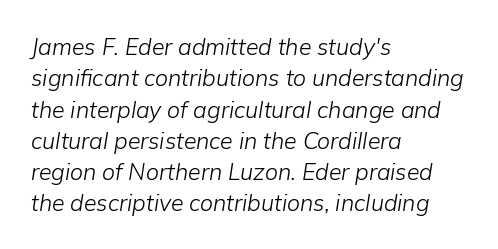
Students, note that the glyphs here touch the page at normal intervals. Compared with a centered layout, this one pins lines to the left instead. No letter is thick-stroked: the sample isn't bold. Compared with ordinary roman type, these characters are visibly tilted.
